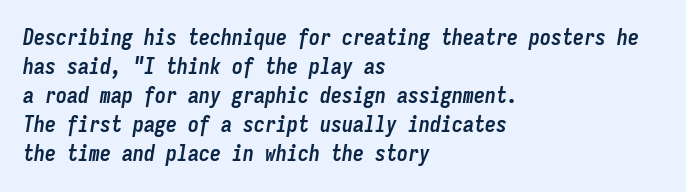
Q: Is the text bold? A: Yes.
Q: Is the text italic (slanted)? A: Yes, it leans right by about 9 degrees.
Q: Is the text underlined? A: No.
Q: How is the paragraph aligned? A: Left-aligned.
Q: Is the spacing between letters normal or unusually wide? A: Normal.
Q: Is the spacing between lines tight, normal or loose? A: Normal.
